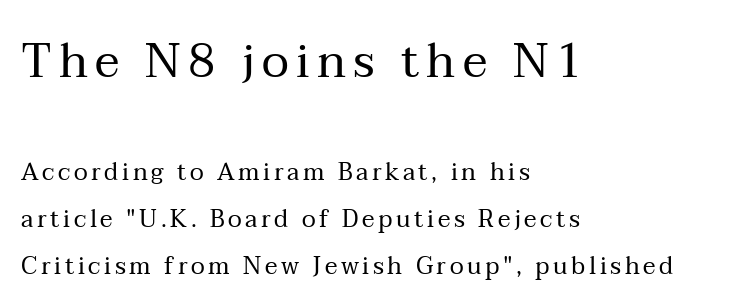
Q: Is the text bold? A: No.
Q: Is the text italic (slanted)? A: No, it is upright.
Q: Is the typeface a serif or a sans-serif typeface? A: Serif.
Q: Is the text underlined? A: No.
Q: How is the paragraph aligned? A: Left-aligned.
Q: Is the spacing between lines tight, normal or loose? A: Loose.
Q: Which block of text is set in a larger size, the first (top) or the second (bottom)? A: The first (top) one.
Q: Width (condensed, normal, or wide)? A: Normal.
Q: Stroke contrast? A: Medium.
Q: x-height? A: Medium.
Q: Monospaced? A: No.
